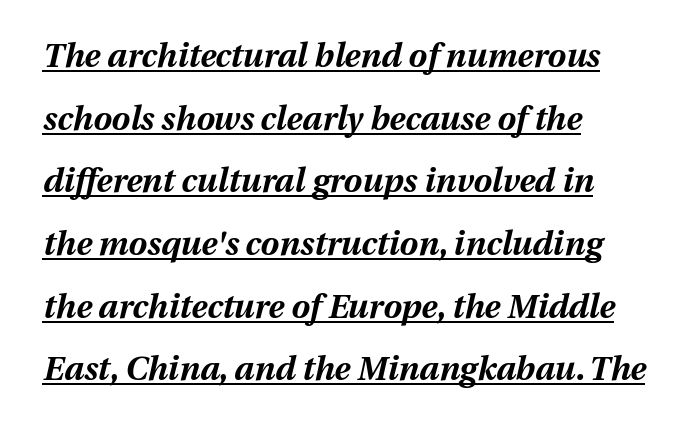
The ragged edge is on the right, which tells us the setting is flush left. Every word sits above its own underline. Think of a printed novel: that variable character pitch is what you see here. I'd describe the lettering as bold — thick and assertive. The lettering tilts uniformly, giving the passage an italic look.
